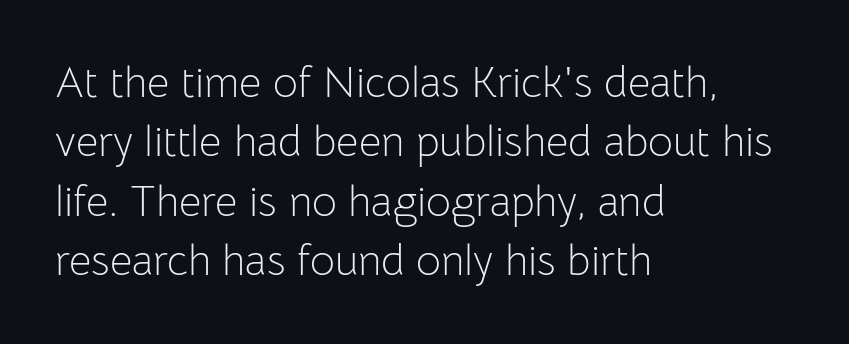
The image shows 43 px light sans-serif type, upright; set left-aligned, normal line spacing (1.38x), normal letter spacing, not underlined; low stroke contrast and a medium x-height.
